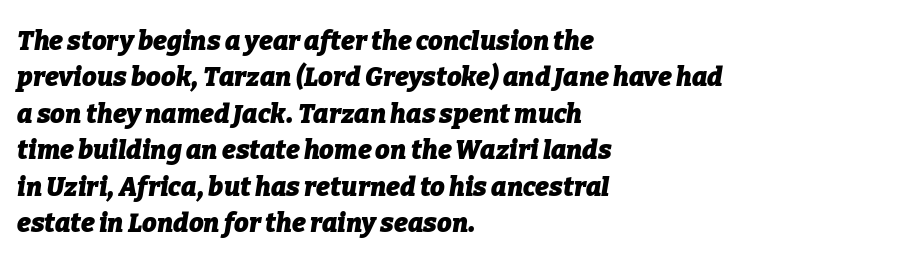
The image shows 26 px bold type, italic (leaning right); set left-aligned, normal line spacing (1.4x), normal letter spacing, not underlined.
